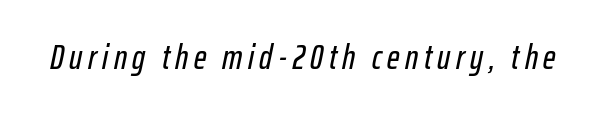
{"italic": "yes", "lean": "right", "slant_degrees": 12, "width": "condensed", "stroke_contrast": "low", "x_height": "medium", "monospaced": "no", "underline": "no", "glyph_px": 34}
